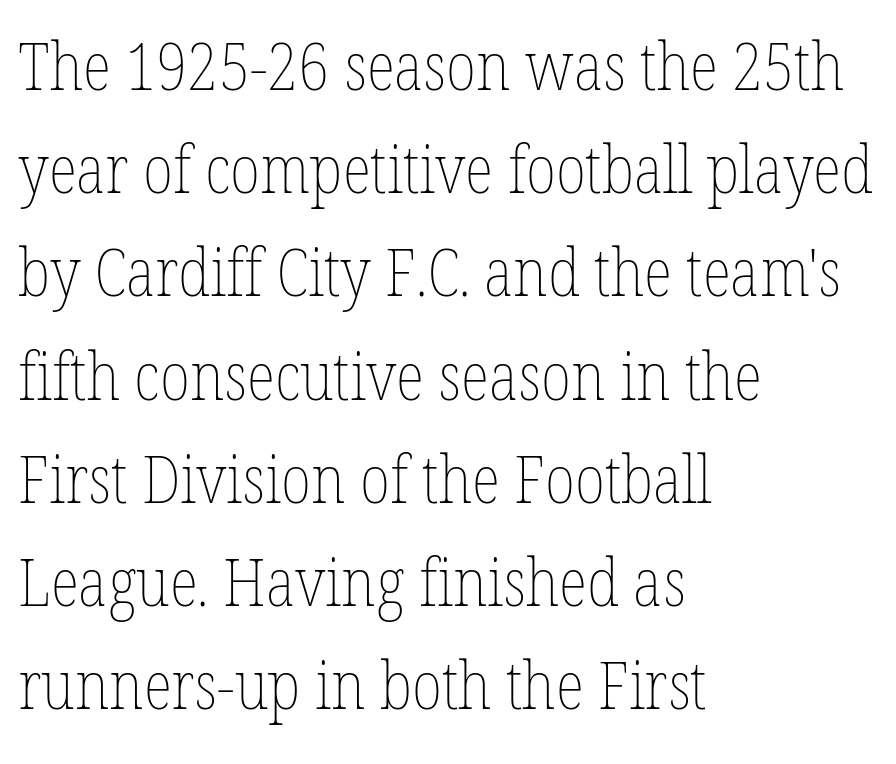
{"italic": "no", "bold": "no", "weight": "thin", "width": "condensed", "stroke_contrast": "low", "x_height": "medium", "monospaced": "no", "underline": "no", "align": "left", "line_spacing": "normal", "line_spacing_ratio": 1.54, "letter_spacing": "normal", "letter_spacing_em": 0.0, "glyph_px": 67}
